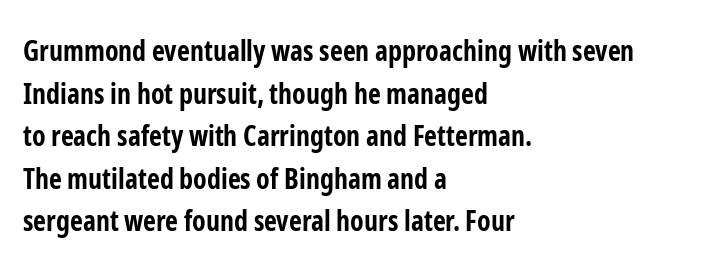
The image shows 28 px bold, condensed sans-serif type, upright; set left-aligned, normal line spacing (1.52x), normal letter spacing, not underlined; low stroke contrast and a medium x-height.
